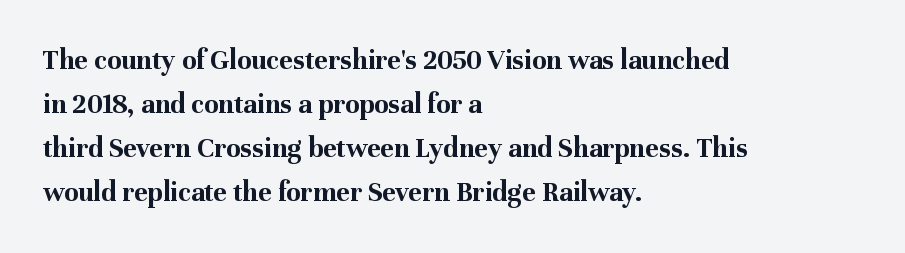
Q: Is the text bold? A: Yes.
Q: Is the text italic (slanted)? A: No, it is upright.
Q: Is the typeface a serif or a sans-serif typeface? A: Serif.
Q: Is the text underlined? A: No.
Q: How is the paragraph aligned? A: Left-aligned.
Q: Is the spacing between letters normal or unusually wide? A: Normal.
Q: Is the spacing between lines tight, normal or loose? A: Normal.
Q: Width (condensed, normal, or wide)? A: Normal.
Q: Stroke contrast? A: Medium.
Q: x-height? A: Medium.
Q: Monospaced? A: No.
